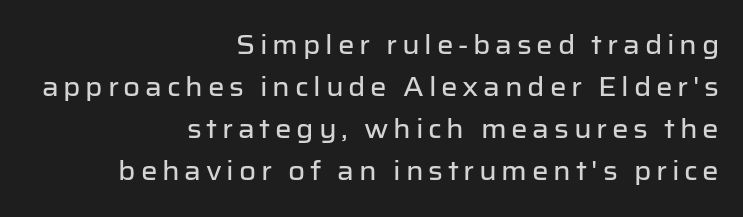
The image shows 26 px text type, upright; set right-aligned, normal line spacing (1.62x), not underlined.
